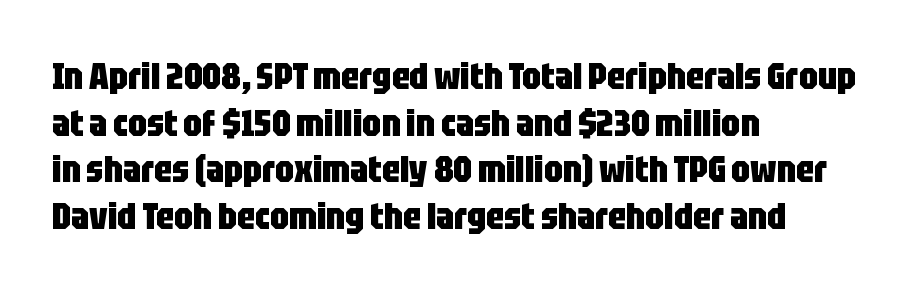
{"serif": "no", "italic": "no", "bold": "yes", "weight": "heavy", "width": "condensed", "stroke_contrast": "low", "x_height": "large", "monospaced": "no", "underline": "no", "align": "left", "line_spacing": "normal", "line_spacing_ratio": 1.26, "letter_spacing": "normal", "letter_spacing_em": 0.0, "glyph_px": 37}
